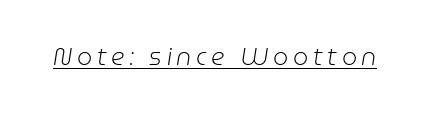
Every character sits at an angle, as italics do. These lines have a slow, spaced-out rhythm from letter to letter. The characters are drawn with everyday or finer stroke widths. The glyphs are accompanied by a horizontal stroke just below them.
